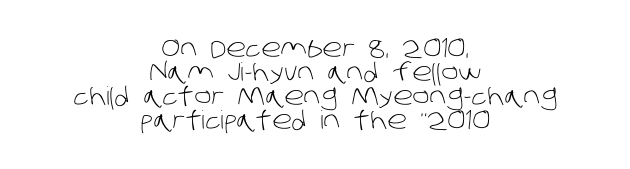
Where is the straight margin? There isn't one; the lines are centered. Default kerning and tracking; the words read as compact shapes. What's the leading like? Squeezed, with rows nearly overlapping. The glyphs are unaccompanied by any horizontal stroke below them. Bold? No — there's no thickening of the strokes.
